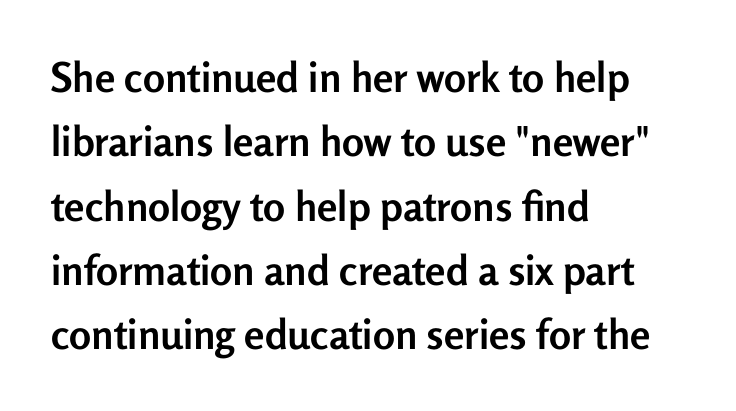
{"serif": "no", "italic": "no", "bold": "yes", "weight": "semibold", "width": "normal", "stroke_contrast": "low", "x_height": "medium", "monospaced": "no", "underline": "no", "align": "left", "line_spacing": "normal", "line_spacing_ratio": 1.57, "letter_spacing": "normal", "letter_spacing_em": 0.0, "glyph_px": 41}
